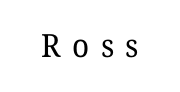
These lines are centered, leaving both edges ragged. Do the characters align in a grid? No, the font is proportional. The passage shown has open, widely tracked lettering throughout. Decoration check: the copy has no underline. Weight class: somewhere from thin through regular.
